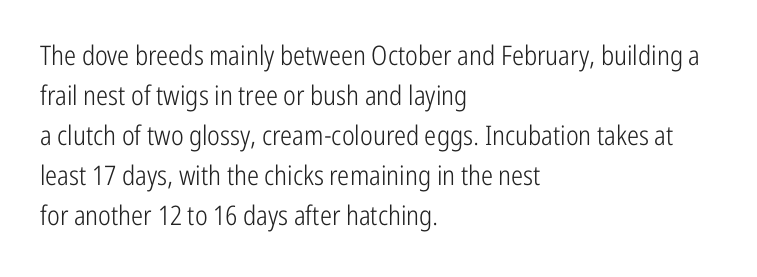
The image shows 27 px text type, upright; set left-aligned, normal line spacing (1.48x), normal letter spacing, not underlined.
